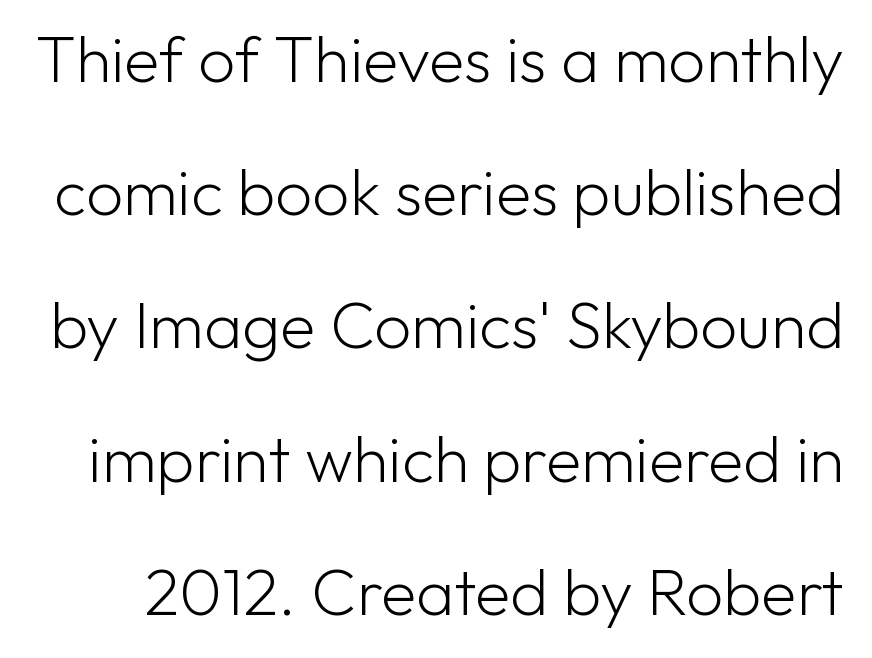
The type sits square on the baseline with zero lean. Each stroke keeps to a modest, everyday thickness or less. Spacing verdict: proportional, widths tailored to each character. Look at the tracking — it's just the regular setting, nothing added. Just letters on the line, the space beneath them empty.
